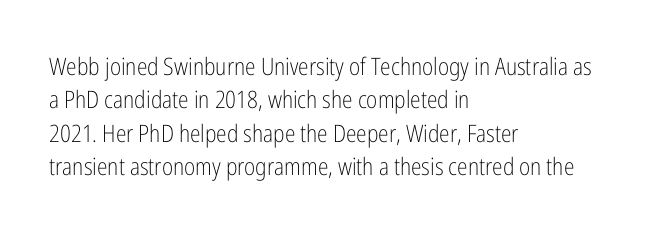
The image shows 24 px text type, upright; set left-aligned, normal line spacing (1.39x), normal letter spacing, not underlined.
